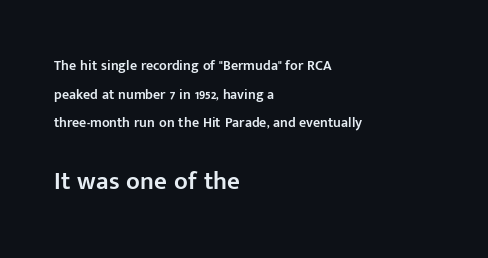
Stroke thickness is moderately raised; the sample reads as semibold. Short note: letters normally spaced. The space between consecutive lines is lavish. Designer's note — italics off, roman on. The typesetter chose a ragged-right arrangement here.
